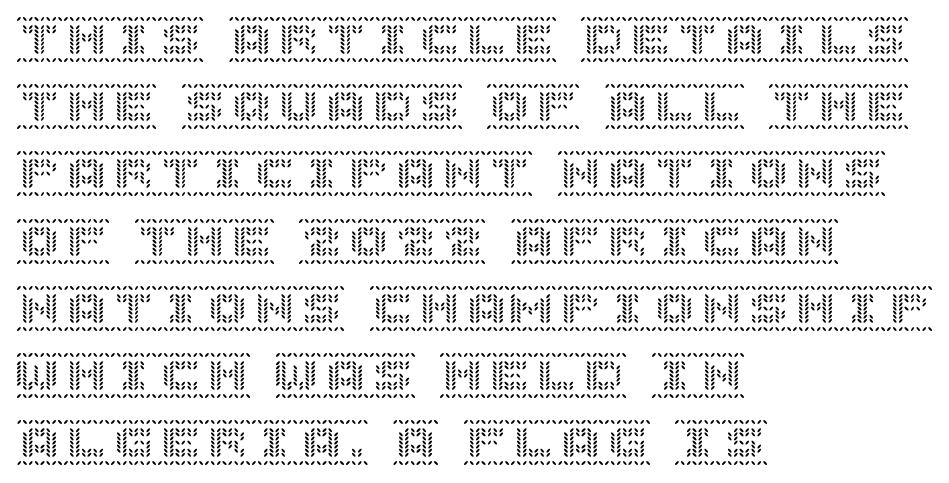
{"italic": "no", "width": "normal", "x_height": "large", "underline": "no", "align": "left", "line_spacing": "normal", "line_spacing_ratio": 1.43, "letter_spacing": "normal", "letter_spacing_em": 0.0, "glyph_px": 47}
